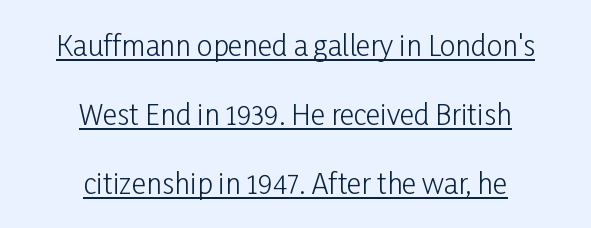
{"serif": "no", "italic": "no", "bold": "no", "weight": "light", "width": "condensed", "stroke_contrast": "low", "x_height": "medium", "monospaced": "no", "underline": "yes", "align": "center", "line_spacing": "loose", "line_spacing_ratio": 2.46, "letter_spacing": "normal", "letter_spacing_em": 0.0, "glyph_px": 28}
